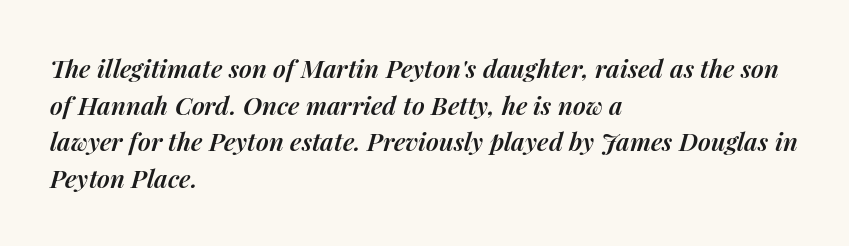
Leading matches the norm, producing a regular column. The string is rendered with underlining switched off. The face used here is rendered with its standard letterfit. The typesetting leans somewhat heavy: a semibold.
